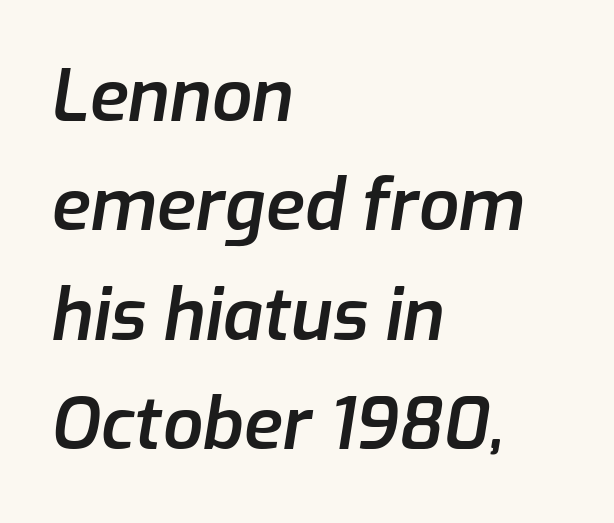
The lettering tilts uniformly, giving the passage an italic look. Each letter keeps its own natural width here, so spacing adapts to shape. The zone under the glyphs is completely vacant. Honestly, the letter spacing is just normal — you wouldn't notice it. Reading down the block, your eye returns to a fixed left position each line. This sample keeps an unexceptional amount of space between lines.
